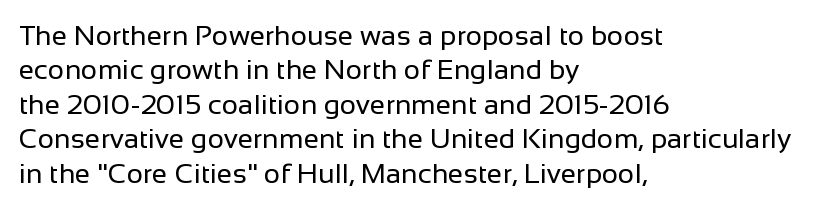
The image shows 28 px regular-weight sans-serif type, upright; set left-aligned, line spacing 1.23x, normal letter spacing, not underlined; low stroke contrast and a medium x-height.
